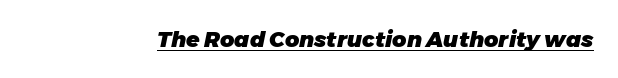
Q: Is the text bold? A: Yes.
Q: Is the text italic (slanted)? A: Yes, it leans right by about 11 degrees.
Q: Is the text underlined? A: Yes.
Q: Is the spacing between letters normal or unusually wide? A: Normal.
